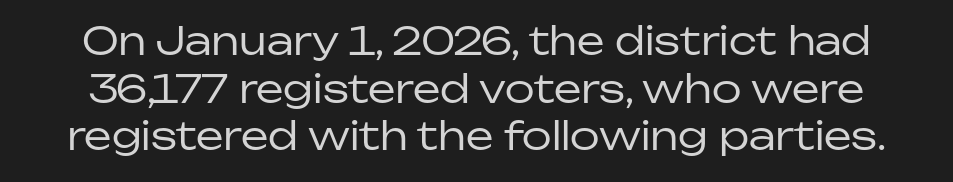
Q: Is the text bold? A: No.
Q: Is the text italic (slanted)? A: No, it is upright.
Q: Is the typeface a serif or a sans-serif typeface? A: Sans-serif.
Q: Is the text underlined? A: No.
Q: Is the spacing between letters normal or unusually wide? A: Normal.
Q: Width (condensed, normal, or wide)? A: Normal.
Q: Stroke contrast? A: Low.
Q: x-height? A: Medium.
Q: Monospaced? A: No.
